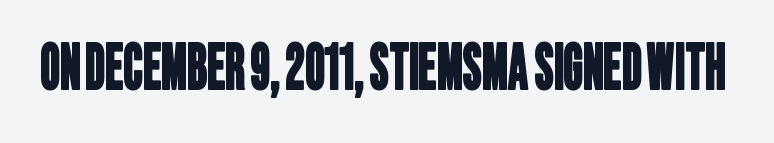
Nobody drew a line under any word here. Note the varied advance widths — an 'i' is clearly narrower than an 'm'. The glyphs in this specimen are sans serif. You could call the tracking neutral — neither tight nor loose.
